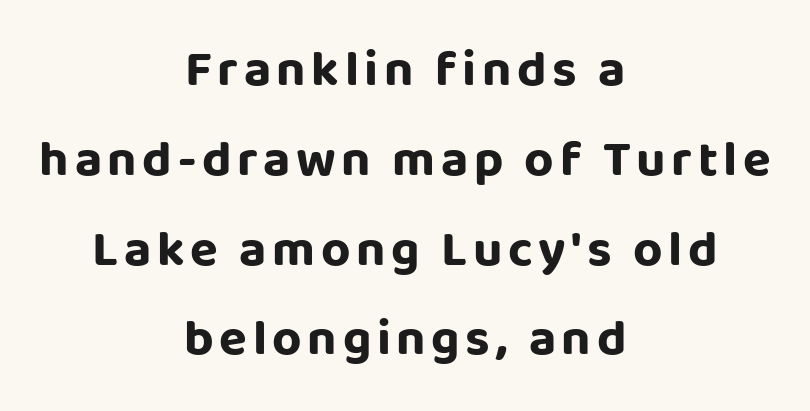
Teacher's note: observe the equal gaps on both sides — that is centered alignment. Character widths vary here, with narrow letters taking less room than wide ones. The type sits square on the baseline with zero lean. Pretty heavy lettering here — definitely bold. Rule under the text: the space is simply empty. Nope, no serifs anywhere on these letters.
